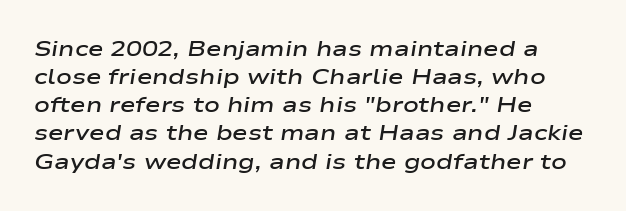
{"italic": "yes", "lean": "right", "slant_degrees": 9, "bold": "semi", "underline": "no", "align": "left", "line_spacing": "normal", "line_spacing_ratio": 1.34, "letter_spacing": "normal", "letter_spacing_em": 0.0, "glyph_px": 21}
